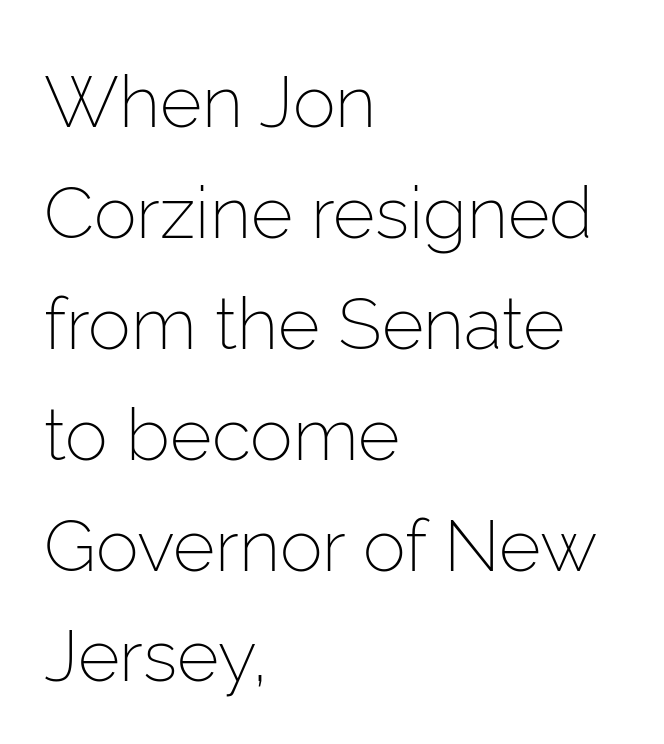
Q: Is the text bold? A: No.
Q: Is the text italic (slanted)? A: No, it is upright.
Q: Is the typeface a serif or a sans-serif typeface? A: Sans-serif.
Q: Is the text underlined? A: No.
Q: How is the paragraph aligned? A: Left-aligned.
Q: Is the spacing between letters normal or unusually wide? A: Normal.
Q: Is the spacing between lines tight, normal or loose? A: Normal.
Q: Width (condensed, normal, or wide)? A: Normal.
Q: Stroke contrast? A: Low.
Q: x-height? A: Medium.
Q: Monospaced? A: No.
